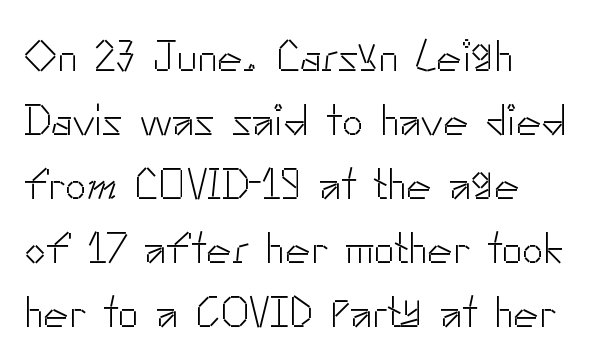
The image shows 43 px light sans-serif type, upright; set left-aligned, normal line spacing (1.49x), normal letter spacing, not underlined; low stroke contrast and a small x-height.
